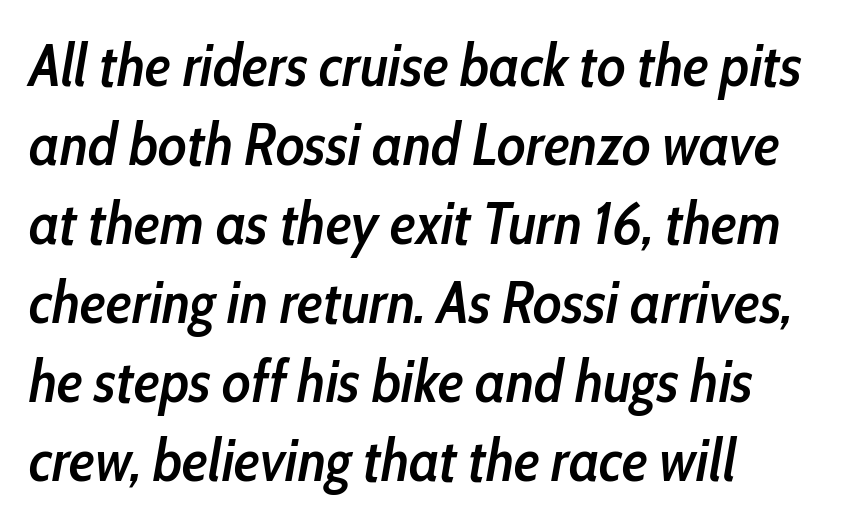
Q: Is the text bold? A: Semi-bold.
Q: Is the text italic (slanted)? A: Yes, it leans right by about 10 degrees.
Q: Is the text underlined? A: No.
Q: Is the spacing between letters normal or unusually wide? A: Normal.
Q: Is the spacing between lines tight, normal or loose? A: Normal.
Q: Width (condensed, normal, or wide)? A: Condensed.
Q: Stroke contrast? A: Low.
Q: x-height? A: Medium.
Q: Monospaced? A: No.
